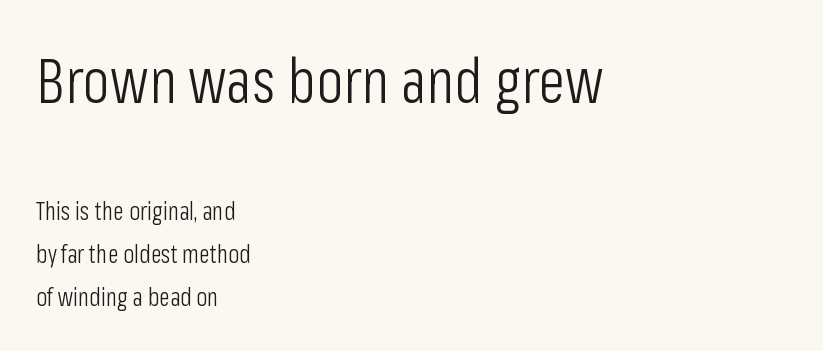
The image shows 62 px light, condensed sans-serif type, upright; set left-aligned, line spacing 1.73x, normal letter spacing, not underlined; the first (top) block is 2.48x larger; low stroke contrast and a medium x-height.
